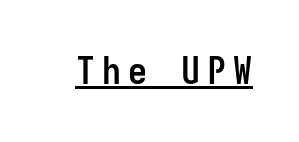
The image shows 38 px semibold, condensed sans-serif type, upright, monospaced; set underlined; low stroke contrast and a medium x-height.
